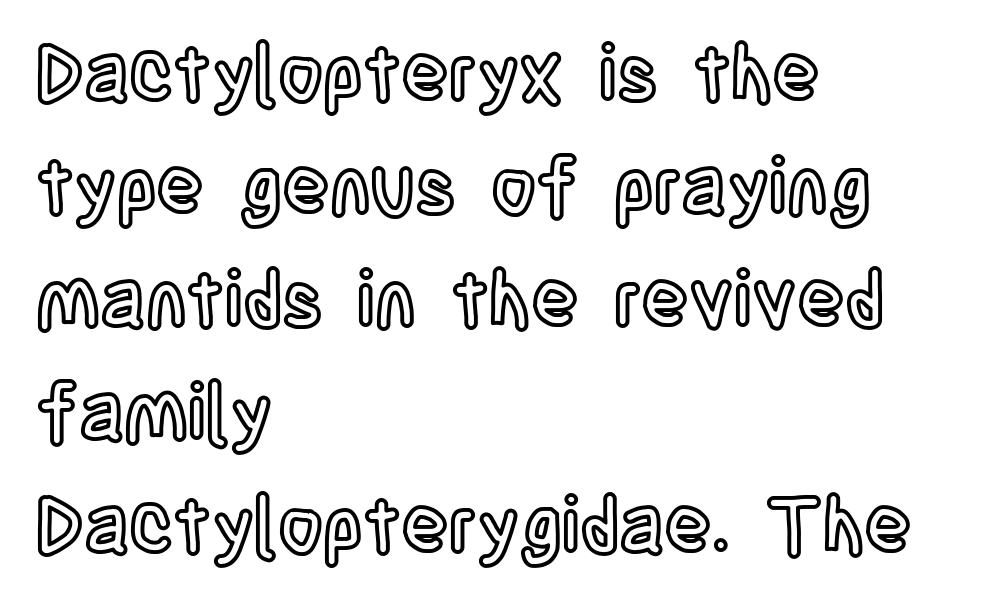
Q: Is the text italic (slanted)? A: No, it is upright.
Q: Is the text underlined? A: No.
Q: How is the paragraph aligned? A: Left-aligned.
Q: Is the spacing between letters normal or unusually wide? A: Normal.
Q: Is the spacing between lines tight, normal or loose? A: Normal.
Q: Width (condensed, normal, or wide)? A: Condensed.
Q: x-height? A: Large.
Q: Monospaced? A: No.
